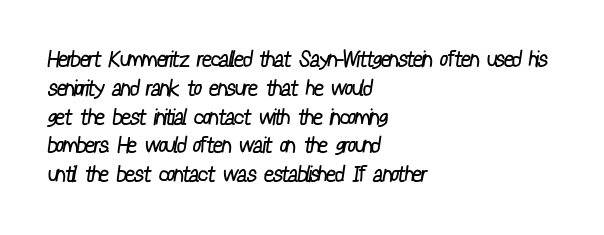
{"bold": "no", "underline": "no", "align": "left", "line_spacing": "normal", "line_spacing_ratio": 1.31, "letter_spacing": "normal", "letter_spacing_em": 0.0, "glyph_px": 22}
